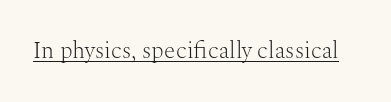
Students, observe the line beneath the letters — that is underlining. You can tell it's not italic because the verticals are truly vertical. Stems here are at most as thick as an everyday book face. Between one letter and the next there's only the usual sliver of space.
